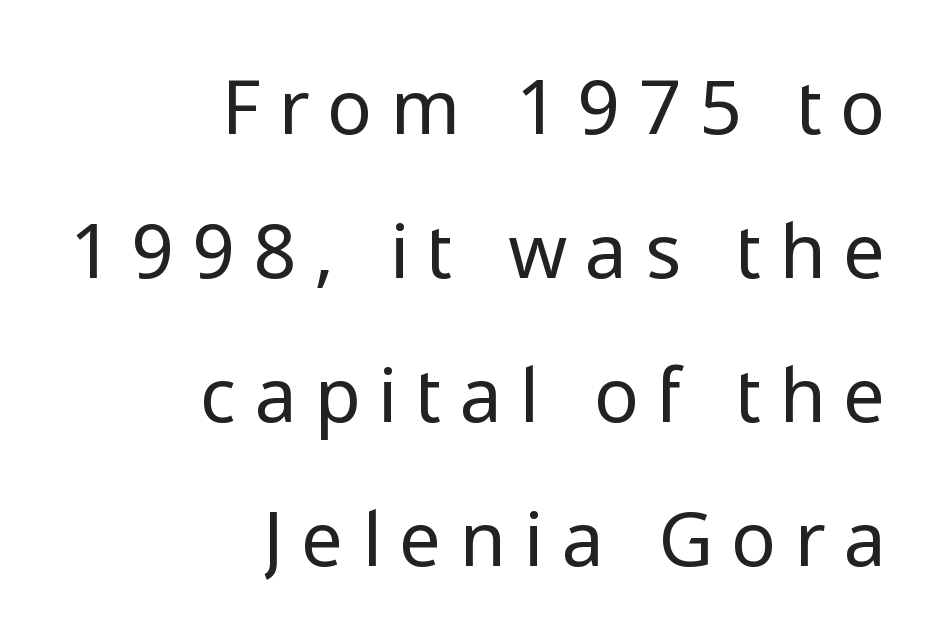
You could not count columns in this text — the font is proportionally spaced. The glyphs in this specimen are sans serif. Words float on clear page, feet unadorned. Unbolded letterforms with no extra heft.
